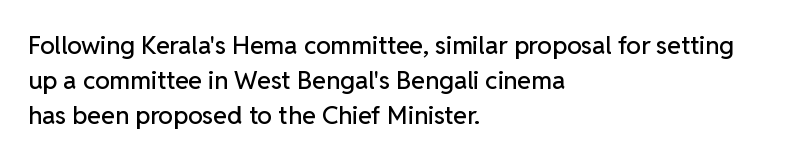
The image shows 25 px text type, upright; set left-aligned, normal line spacing (1.4x), normal letter spacing, not underlined.
